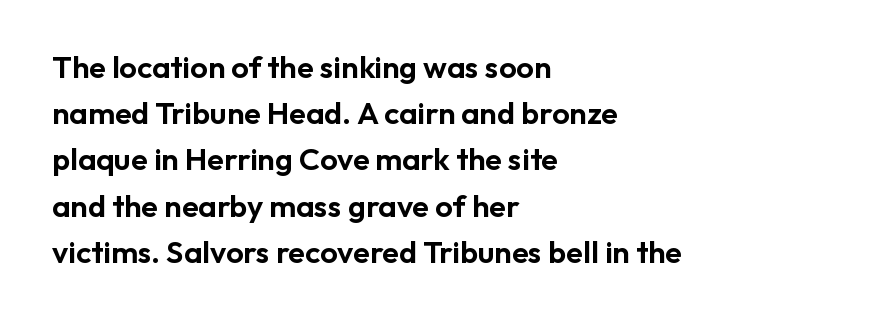
The designer went with a sans here, leaving each stem footless. Summary of vertical rhythm: regular, with standard interline spacing. There is no visible air inserted between adjacent glyphs. Here the designer chose a conventional face with non-uniform glyph widths. Where is the straight margin? On the left.
